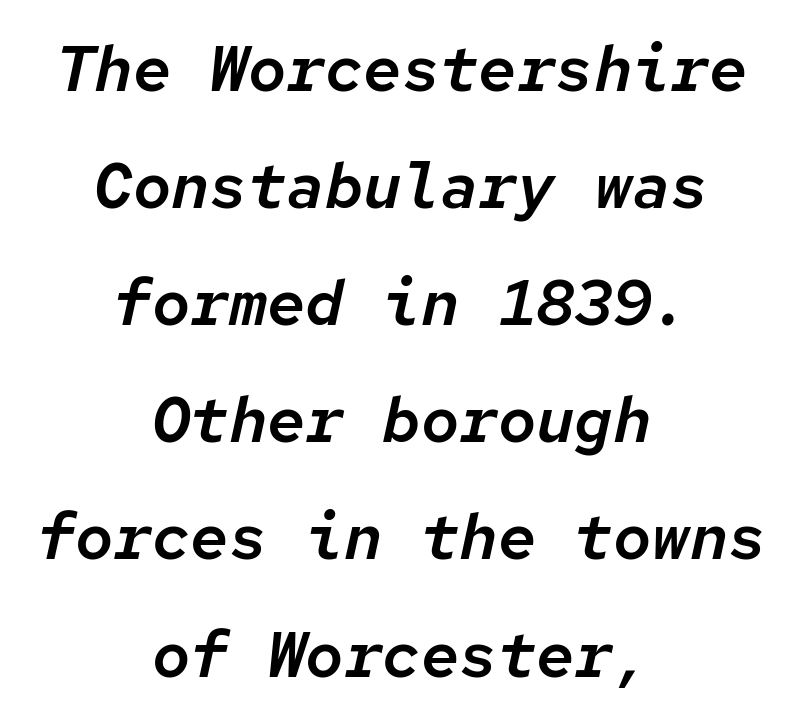
{"italic": "yes", "lean": "right", "slant_degrees": 12, "width": "normal", "stroke_contrast": "low", "x_height": "medium", "monospaced": "yes", "underline": "no", "align": "center", "line_spacing_ratio": 1.83, "letter_spacing": "normal", "letter_spacing_em": 0.0, "glyph_px": 64}
